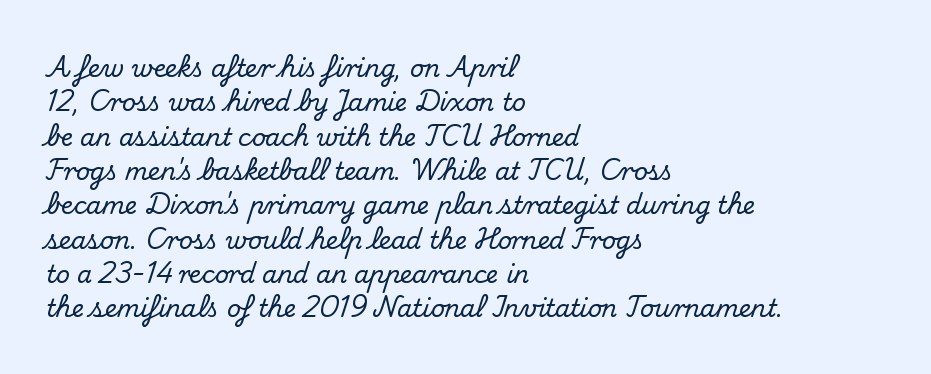
Q: Is the text italic (slanted)? A: Yes.
Q: Is the text underlined? A: No.
Q: How is the paragraph aligned? A: Left-aligned.
Q: Is the spacing between letters normal or unusually wide? A: Normal.
Q: Is the spacing between lines tight, normal or loose? A: Normal.
